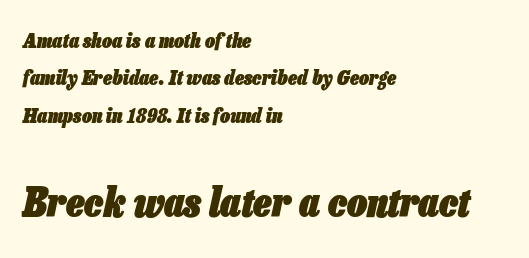
{"italic": "yes", "lean": "right", "slant_degrees": 13, "bold": "yes", "weight": "heavy", "width": "condensed", "stroke_contrast": "low", "x_height": "medium", "monospaced": "no", "underline": "no", "align": "left", "line_spacing_ratio": 1.87, "letter_spacing": "normal", "letter_spacing_em": 0.0, "larger_block": "second", "size_ratio": 2.0, "glyph_px": 40}
